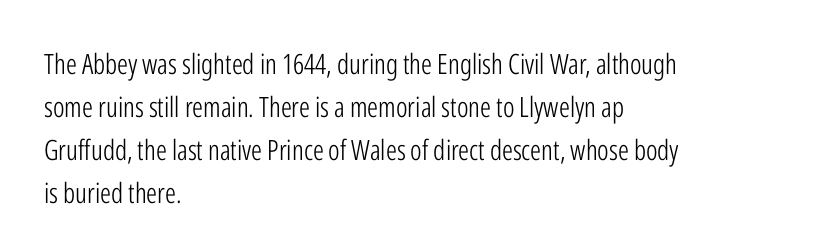
The image shows 28 px light, condensed sans-serif type, upright; set left-aligned, normal line spacing (1.53x), normal letter spacing, not underlined; low stroke contrast and a medium x-height.
